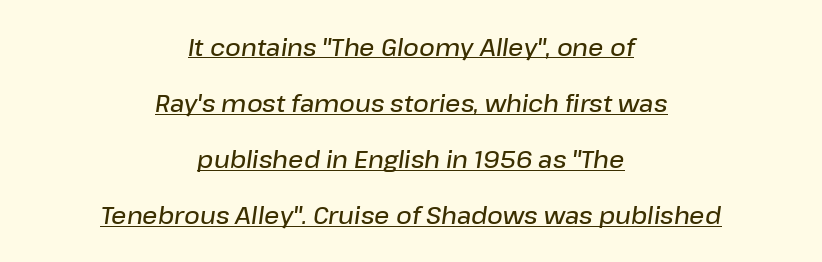
Q: Is the text bold? A: Semi-bold.
Q: Is the text italic (slanted)? A: Yes, it leans right by about 8 degrees.
Q: Is the text underlined? A: Yes.
Q: How is the paragraph aligned? A: Centered.
Q: Is the spacing between letters normal or unusually wide? A: Normal.
Q: Is the spacing between lines tight, normal or loose? A: Loose.
